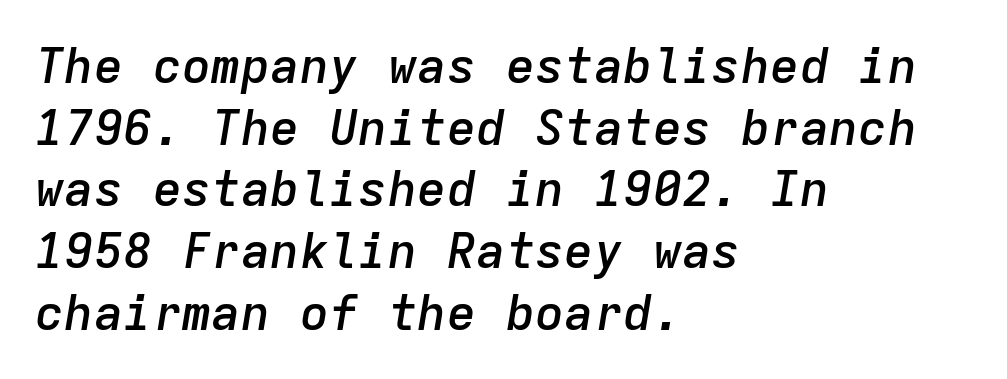
The image shows 49 px semibold type, italic (leaning right), monospaced; set left-aligned, normal line spacing (1.26x), normal letter spacing, not underlined; low stroke contrast and a medium x-height.
